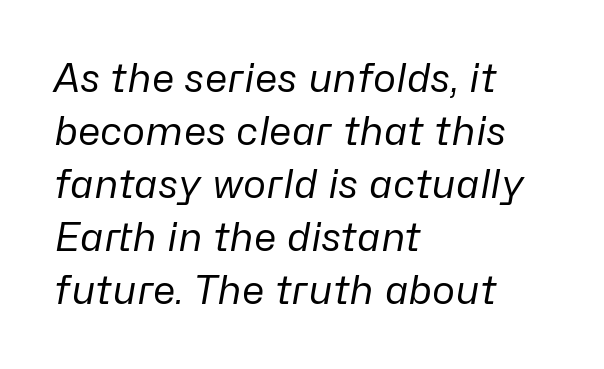
{"italic": "yes", "lean": "right", "slant_degrees": 10, "bold": "no", "weight": "regular", "width": "normal", "stroke_contrast": "low", "x_height": "medium", "monospaced": "no", "underline": "no", "align": "left", "line_spacing": "normal", "line_spacing_ratio": 1.36, "letter_spacing": "normal", "letter_spacing_em": 0.0, "glyph_px": 39}
